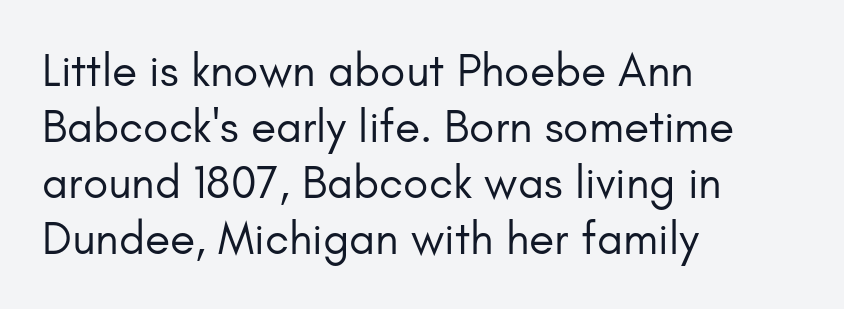
The lines are quadded left. To sum up the face: it is a sans, with no serifs. The gaps between neighbouring characters are ordinary and unremarkable. You could not count columns in this text — the font is proportionally spaced.
